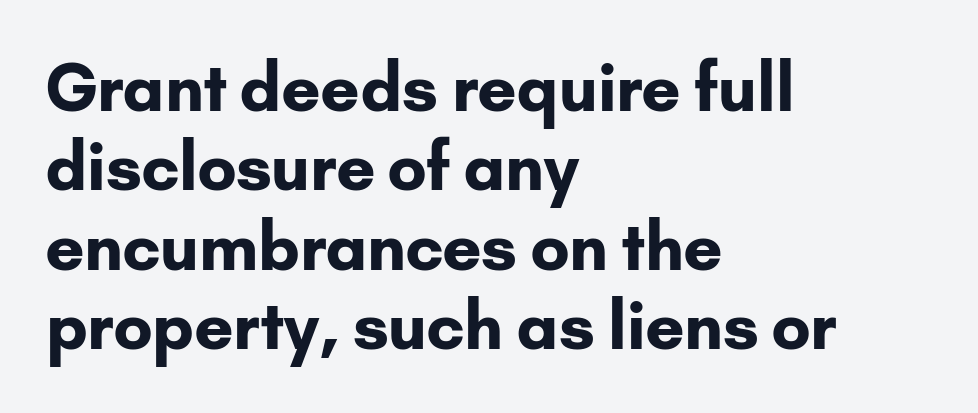
Q: Is the text bold? A: Yes.
Q: Is the text italic (slanted)? A: No, it is upright.
Q: Is the typeface a serif or a sans-serif typeface? A: Sans-serif.
Q: Is the text underlined? A: No.
Q: How is the paragraph aligned? A: Left-aligned.
Q: Is the spacing between letters normal or unusually wide? A: Normal.
Q: Width (condensed, normal, or wide)? A: Normal.
Q: Stroke contrast? A: Low.
Q: x-height? A: Small.
Q: Monospaced? A: No.
